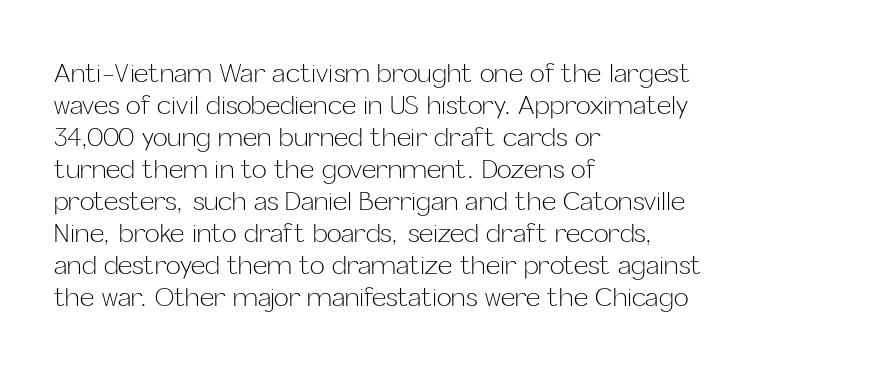
Glance below the letters and you will spot only blank space. The weight tops out at a normal text grade. Teacher's note: observe the even left margin — that is flush-left alignment. Interline gaps are of average width in this sample. In terms of posture, this sample is upright.
